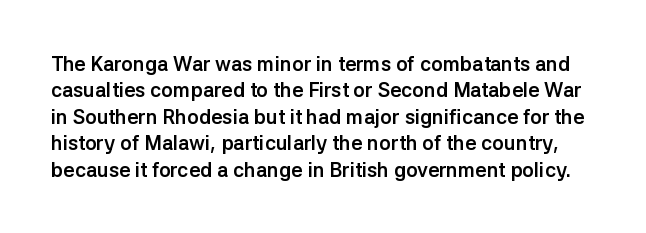
Q: Is the text bold? A: Yes.
Q: Is the text italic (slanted)? A: No, it is upright.
Q: Is the text underlined? A: No.
Q: Is the spacing between letters normal or unusually wide? A: Normal.
Q: Is the spacing between lines tight, normal or loose? A: Normal.
